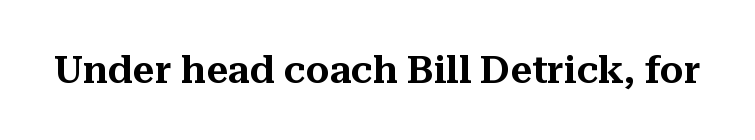
These lines are composed in type with serifs. Observe the ordinary spacing: letters are neighbours, not strangers. Clear beneath every line of the passage. Varying glyph widths throughout — classic text-font behaviour.
